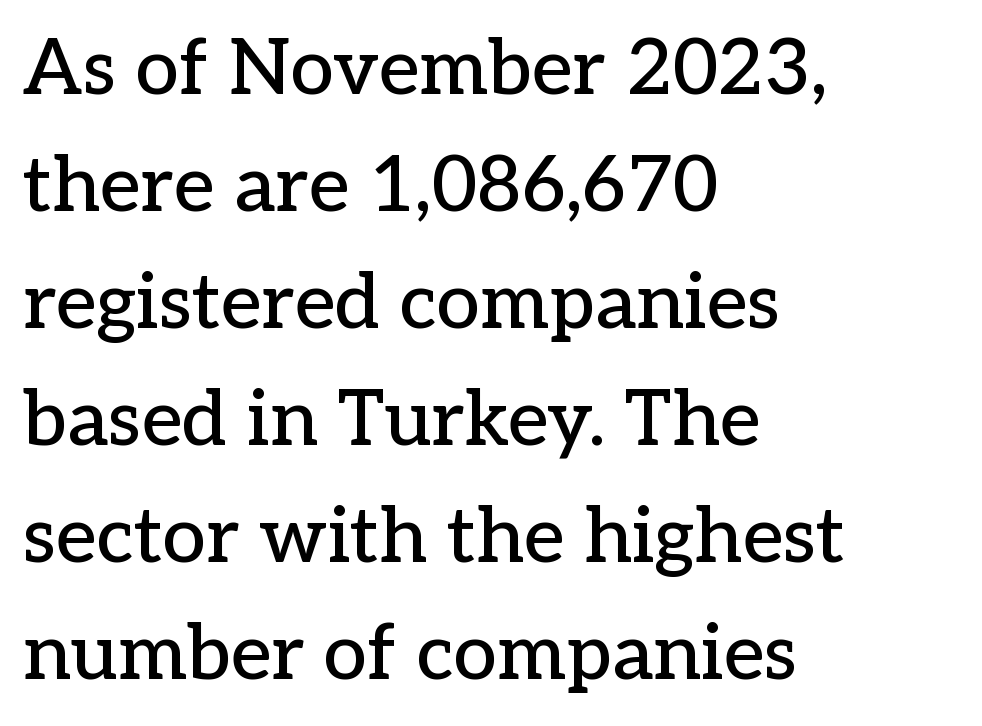
The image shows 78 px serif type, upright; set left-aligned, normal line spacing (1.5x), normal letter spacing, not underlined; low stroke contrast and a medium x-height.
